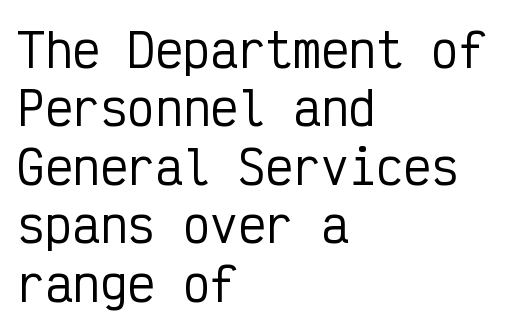
Q: Is the text italic (slanted)? A: No, it is upright.
Q: Is the typeface a serif or a sans-serif typeface? A: Sans-serif.
Q: Is the text underlined? A: No.
Q: How is the paragraph aligned? A: Left-aligned.
Q: Is the spacing between letters normal or unusually wide? A: Normal.
Q: Is the spacing between lines tight, normal or loose? A: Normal.
Q: Width (condensed, normal, or wide)? A: Condensed.
Q: Stroke contrast? A: Low.
Q: x-height? A: Medium.
Q: Monospaced? A: Yes.
